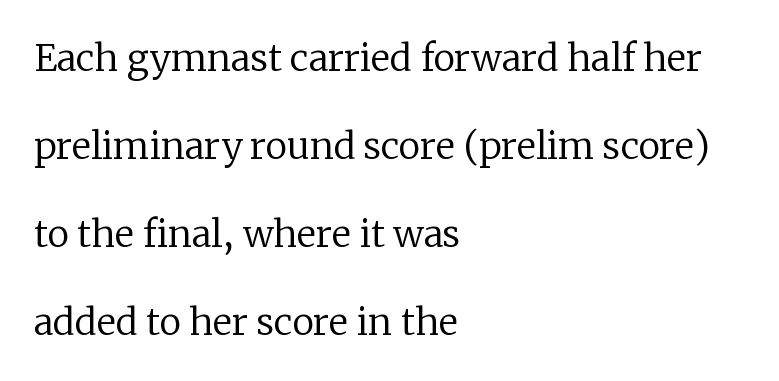
Q: Is the text bold? A: No.
Q: Is the text italic (slanted)? A: No, it is upright.
Q: Is the typeface a serif or a sans-serif typeface? A: Serif.
Q: Is the text underlined? A: No.
Q: How is the paragraph aligned? A: Left-aligned.
Q: Is the spacing between letters normal or unusually wide? A: Normal.
Q: Is the spacing between lines tight, normal or loose? A: Loose.
Q: Width (condensed, normal, or wide)? A: Normal.
Q: Stroke contrast? A: Low.
Q: x-height? A: Medium.
Q: Monospaced? A: No.
